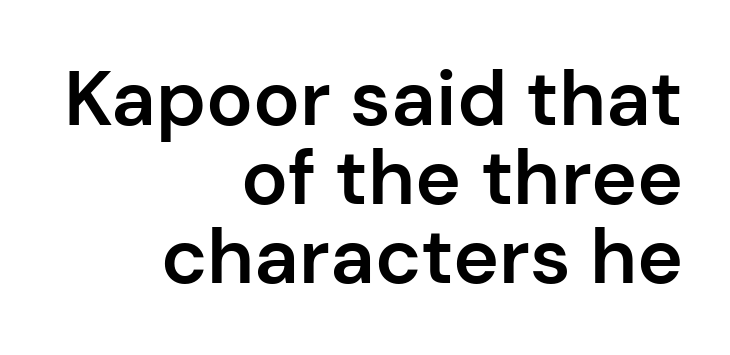
{"serif": "no", "italic": "no", "bold": "semi", "weight": "semibold", "width": "normal", "stroke_contrast": "low", "x_height": "medium", "monospaced": "no", "underline": "no", "align": "right", "line_spacing": "tight", "line_spacing_ratio": 1.01, "letter_spacing": "normal", "letter_spacing_em": 0.0, "glyph_px": 78}
